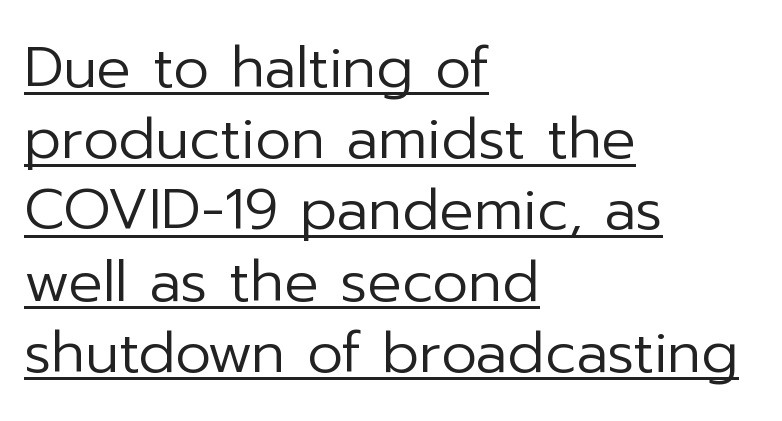
The image shows 57 px regular-weight sans-serif type, upright; set left-aligned, normal line spacing (1.25x), normal letter spacing, underlined; low stroke contrast and a medium x-height.
